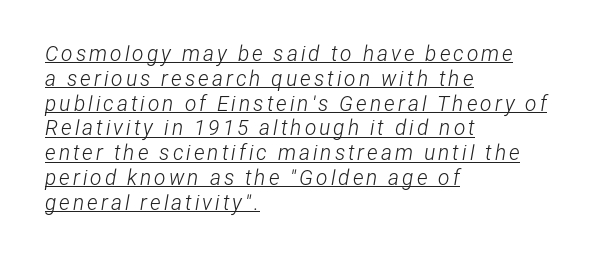
The image shows 21 px text type, italic (leaning right); set left-aligned, line spacing 1.18x, underlined.
